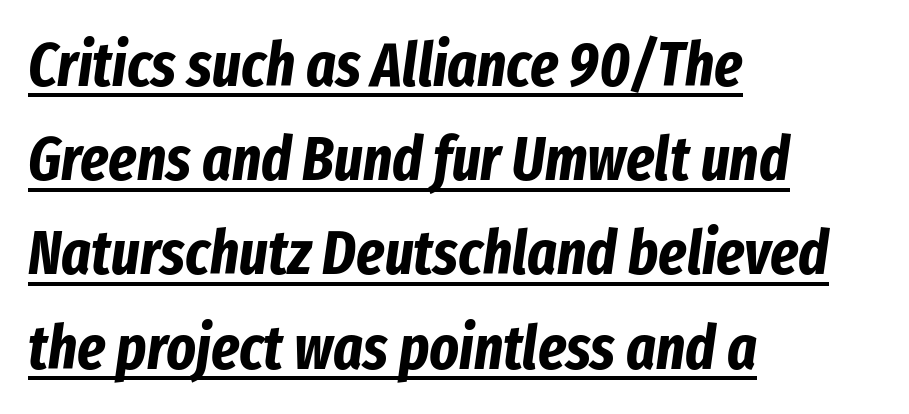
The image shows 62 px bold, condensed type, italic (leaning right); set left-aligned, normal line spacing (1.52x), normal letter spacing, underlined; low stroke contrast and a medium x-height.
